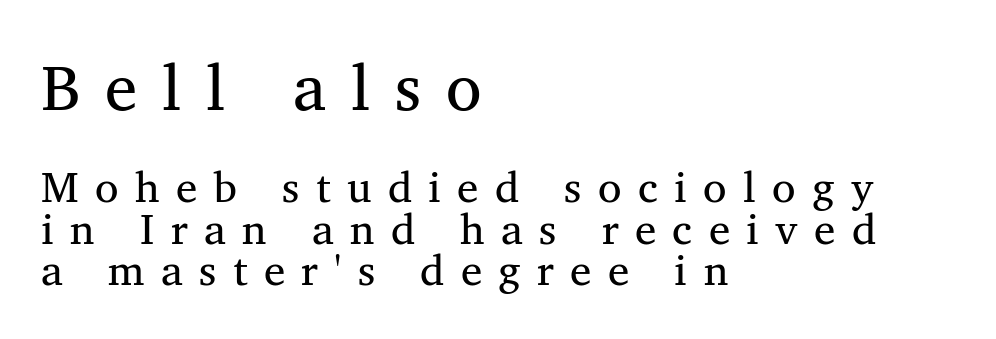
{"serif": "yes", "italic": "no", "bold": "no", "weight": "regular", "width": "normal", "stroke_contrast": "medium", "x_height": "medium", "monospaced": "no", "underline": "no", "align": "left", "line_spacing": "tight", "line_spacing_ratio": 0.97, "letter_spacing": "wide", "letter_spacing_em": 0.38, "larger_block": "first", "size_ratio": 1.51, "glyph_px": 65}
